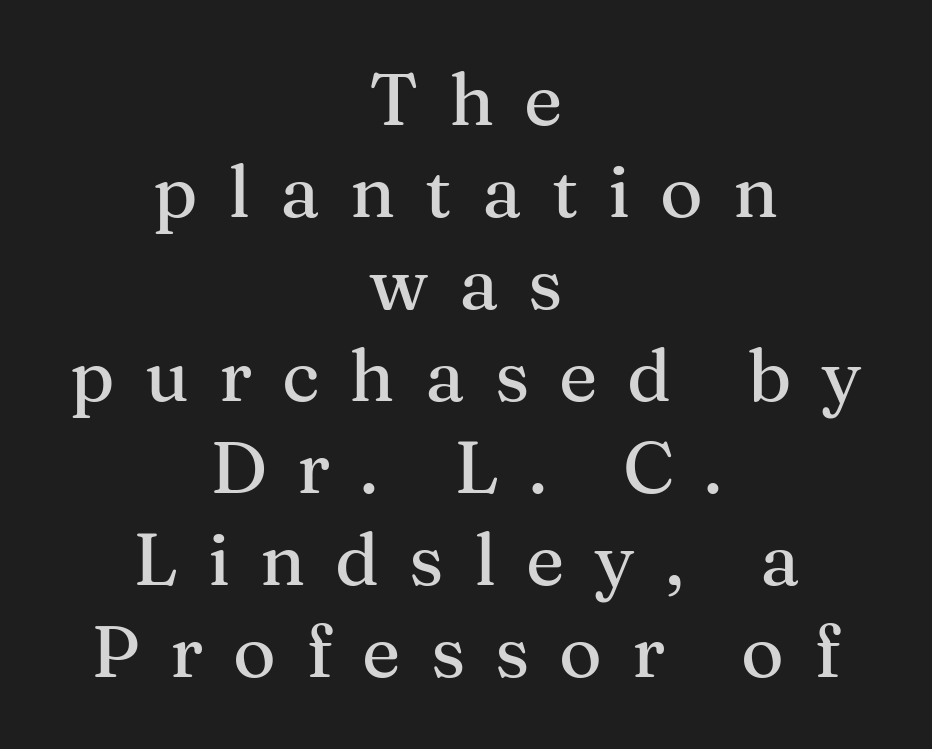
The font family rendered here belongs to the serif group. Is this a fixed-width face? No — the glyphs have proportional, varying widths. The whitespace from short lines is split evenly between both sides. Evenly set lines give the paragraph a standard silhouette. Honestly, there is no underline to notice here at all. Designer's note — italics off, roman on.
